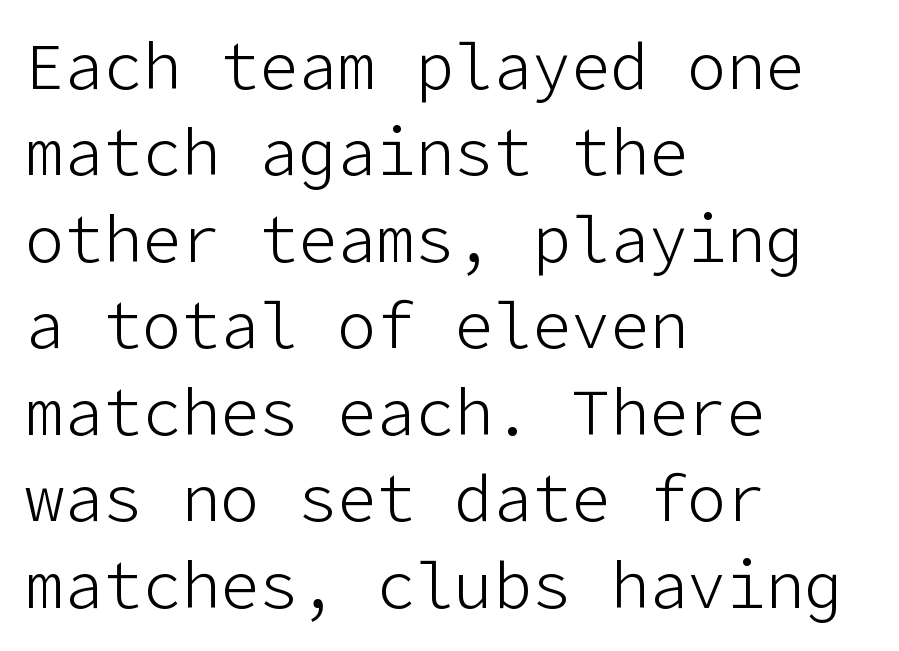
{"serif": "no", "italic": "no", "bold": "no", "weight": "light", "width": "normal", "stroke_contrast": "low", "x_height": "medium", "underline": "no", "align": "left", "line_spacing": "normal", "line_spacing_ratio": 1.33, "letter_spacing": "normal", "letter_spacing_em": 0.0, "glyph_px": 65}
